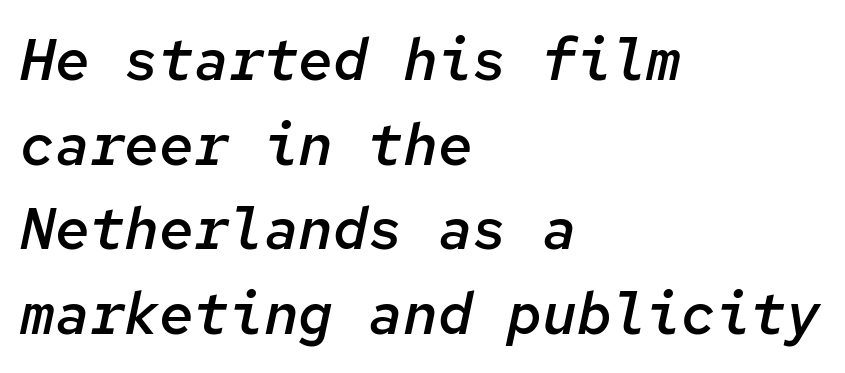
Summary of vertical rhythm: regular, with standard interline spacing. Anything drawn beneath the words? Only blank space. The type is set solid horizontally, with unmodified tracking. Firm but not heavy-handed strokes: this text is semibold.
